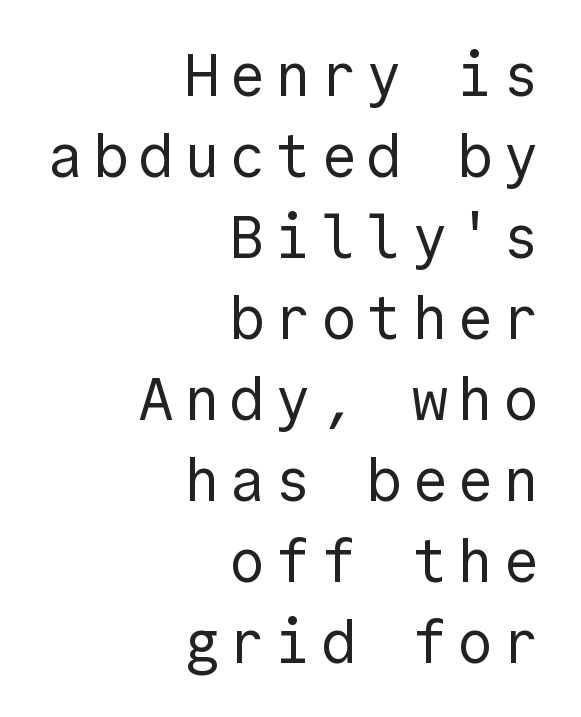
{"serif": "no", "italic": "no", "bold": "no", "weight": "regular", "width": "normal", "x_height": "medium", "underline": "no", "align": "right", "line_spacing": "normal", "line_spacing_ratio": 1.35, "glyph_px": 60}
